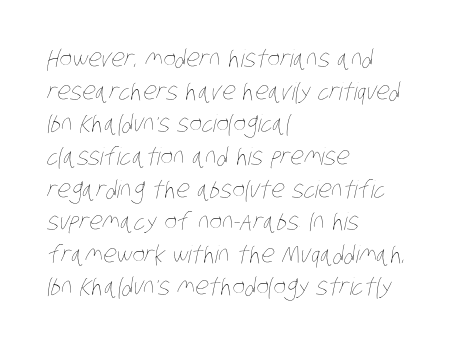
{"bold": "no", "underline": "no", "align": "left", "line_spacing": "normal", "line_spacing_ratio": 1.36, "letter_spacing": "normal", "letter_spacing_em": 0.0, "glyph_px": 24}
